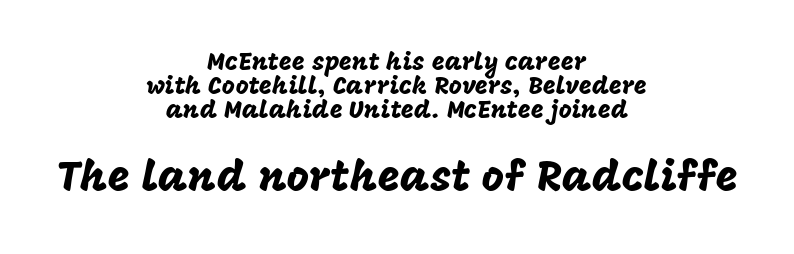
Q: Is the text italic (slanted)? A: Yes.
Q: Is the typeface a serif or a sans-serif typeface? A: Sans-serif.
Q: Is the text underlined? A: No.
Q: How is the paragraph aligned? A: Centered.
Q: Is the spacing between letters normal or unusually wide? A: Normal.
Q: Is the spacing between lines tight, normal or loose? A: Tight.
Q: Which block of text is set in a larger size, the first (top) or the second (bottom)? A: The second (bottom) one.
Q: Width (condensed, normal, or wide)? A: Normal.
Q: Stroke contrast? A: Low.
Q: x-height? A: Large.
Q: Monospaced? A: No.
